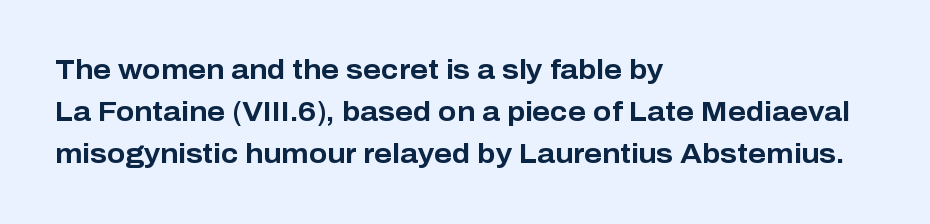
The image shows 27 px bold type, upright; set left-aligned, normal line spacing (1.55x), normal letter spacing, not underlined.
